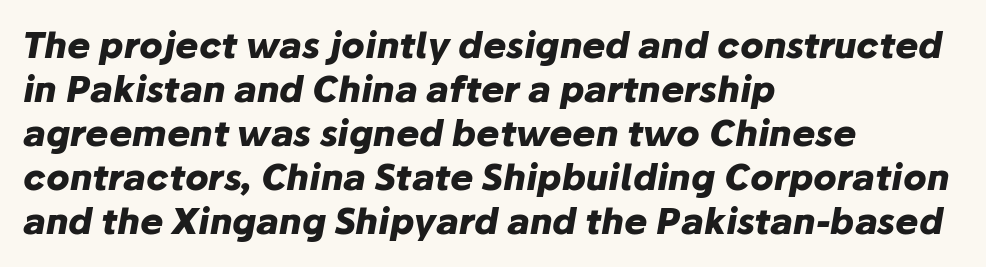
Q: Is the text bold? A: Yes.
Q: Is the text italic (slanted)? A: Yes, it leans right by about 10 degrees.
Q: Is the text underlined? A: No.
Q: How is the paragraph aligned? A: Left-aligned.
Q: Is the spacing between letters normal or unusually wide? A: Normal.
Q: Is the spacing between lines tight, normal or loose? A: Normal.
Q: Width (condensed, normal, or wide)? A: Normal.
Q: Stroke contrast? A: Low.
Q: x-height? A: Medium.
Q: Monospaced? A: No.
